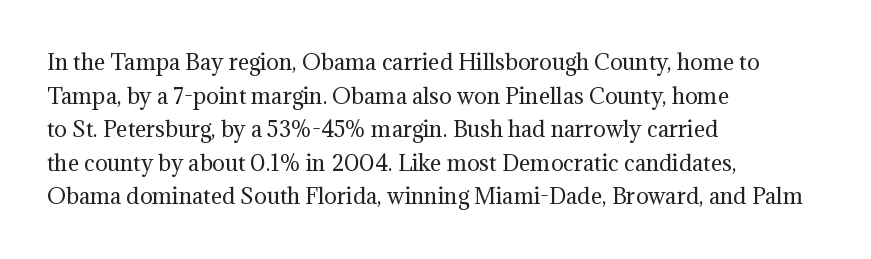
The image shows 21 px text type, upright; set left-aligned, normal line spacing (1.6x), normal letter spacing, not underlined.
